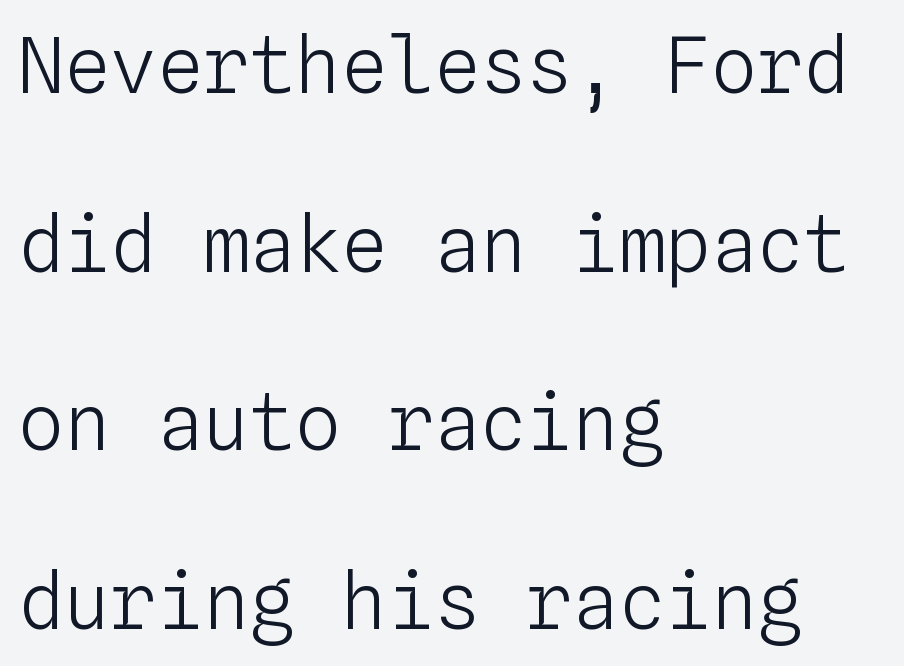
Q: Is the text bold? A: No.
Q: Is the text italic (slanted)? A: No, it is upright.
Q: Is the text underlined? A: No.
Q: How is the paragraph aligned? A: Left-aligned.
Q: Is the spacing between letters normal or unusually wide? A: Normal.
Q: Is the spacing between lines tight, normal or loose? A: Loose.
Q: Width (condensed, normal, or wide)? A: Normal.
Q: Stroke contrast? A: Low.
Q: x-height? A: Medium.
Q: Monospaced? A: Yes.
